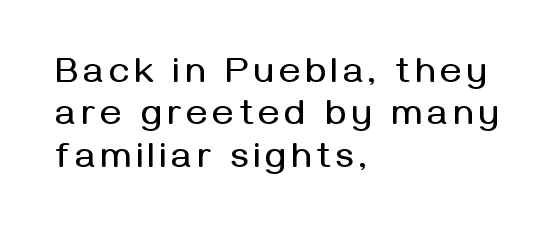
Q: Is the text italic (slanted)? A: No, it is upright.
Q: Is the typeface a serif or a sans-serif typeface? A: Sans-serif.
Q: Is the text underlined? A: No.
Q: How is the paragraph aligned? A: Left-aligned.
Q: Width (condensed, normal, or wide)? A: Normal.
Q: Stroke contrast? A: Medium.
Q: x-height? A: Medium.
Q: Monospaced? A: No.
